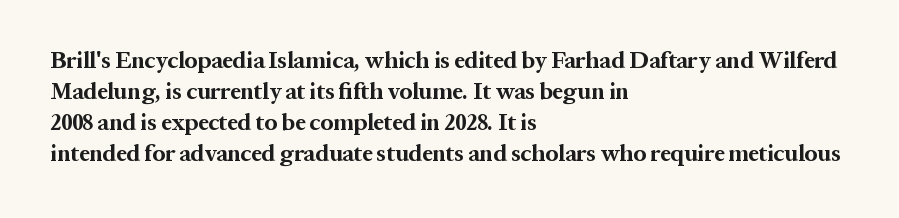
{"italic": "no", "bold": "yes", "underline": "no", "align": "left", "line_spacing": "normal", "line_spacing_ratio": 1.35, "letter_spacing": "normal", "letter_spacing_em": 0.0, "glyph_px": 23}
